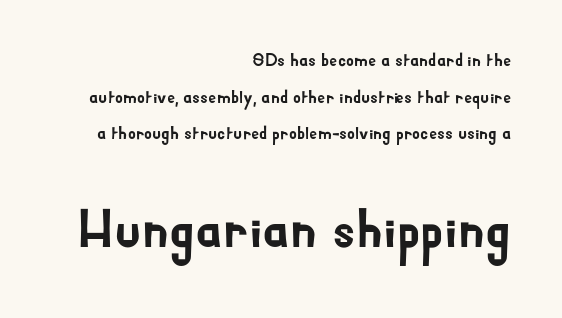
The image shows 54 px sans-serif type, upright; set right-aligned, loose line spacing (2.03x), normal letter spacing, not underlined; the second (bottom) block is 3.0x larger; low stroke contrast and a small x-height.
